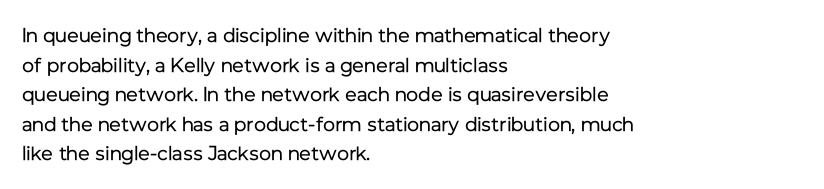
Compared with a typical body face, this is equally light or lighter still. The line texture is even and compact thanks to regular tracking. The space directly below the letters is spotless. Nope, not italic — everything's standing straight.
